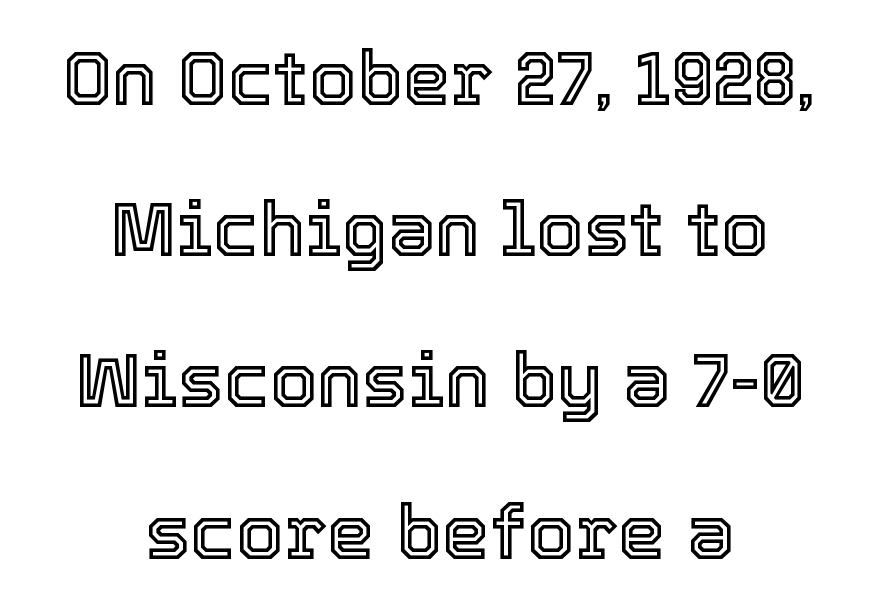
{"italic": "no", "width": "normal", "x_height": "medium", "monospaced": "no", "underline": "no", "align": "center", "line_spacing": "loose", "line_spacing_ratio": 1.99, "letter_spacing": "normal", "letter_spacing_em": 0.0, "glyph_px": 76}
